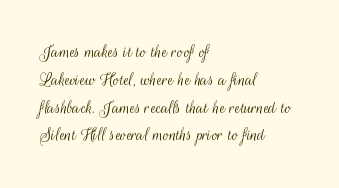
Nothing heavy about these letters — not bold at all. Compared with a centered layout, this one pins lines to the left instead. Spacing between characters is what you'd get straight out of the box. Anything drawn beneath the words? Only blank space.
